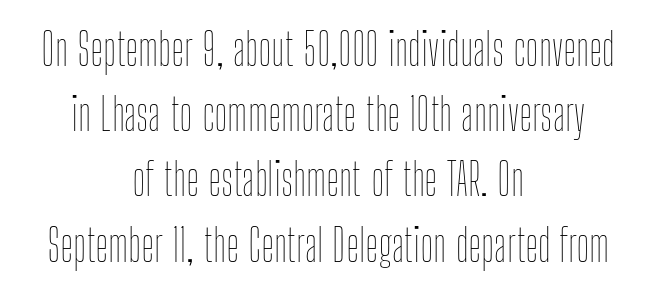
Q: Is the text bold? A: No.
Q: Is the text italic (slanted)? A: No, it is upright.
Q: Is the text underlined? A: No.
Q: How is the paragraph aligned? A: Centered.
Q: Is the spacing between letters normal or unusually wide? A: Normal.
Q: Is the spacing between lines tight, normal or loose? A: Normal.
Q: Width (condensed, normal, or wide)? A: Condensed.
Q: Stroke contrast? A: Low.
Q: x-height? A: Medium.
Q: Monospaced? A: No.
